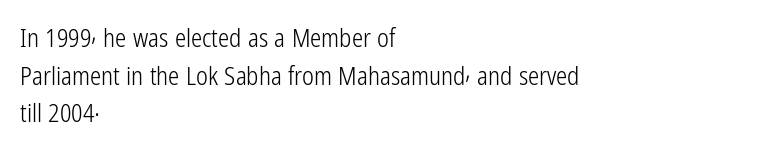
Q: Is the text bold? A: No.
Q: Is the text italic (slanted)? A: No, it is upright.
Q: Is the text underlined? A: No.
Q: How is the paragraph aligned? A: Left-aligned.
Q: Is the spacing between letters normal or unusually wide? A: Normal.
Q: Is the spacing between lines tight, normal or loose? A: Normal.
